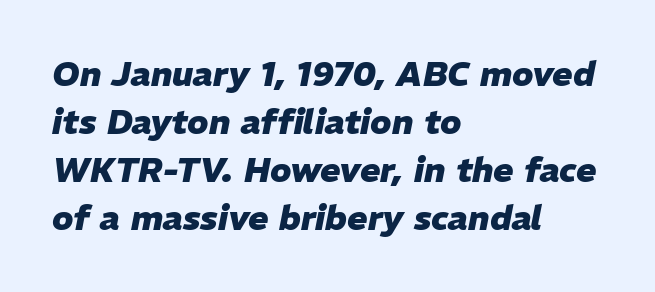
The image shows 34 px heavy type, italic (leaning right); set left-aligned, normal line spacing (1.41x), normal letter spacing, not underlined; low stroke contrast and a medium x-height.
